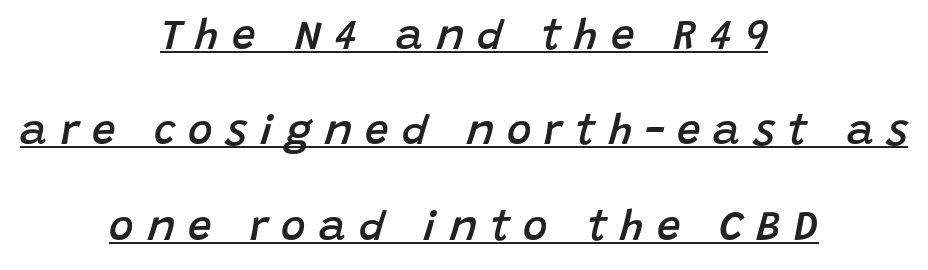
The letters advance in unequal steps, a hallmark of proportional type. Slant detected: the letters are inclined. Notice the strokes are somewhat thickened but not fully heavy: this is a semibold. This sample trades compactness for vertical openness between lines.
